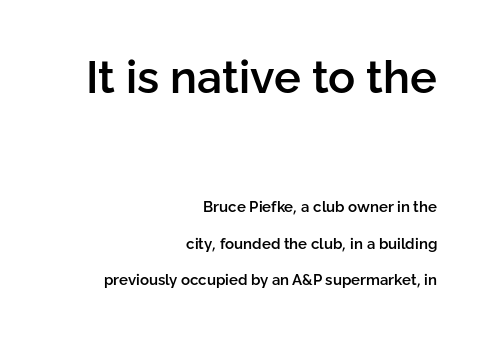
The image shows 45 px semibold sans-serif type, upright; set right-aligned, loose line spacing (2.46x), normal letter spacing, not underlined; the first (top) block is 3.0x larger; low stroke contrast and a medium x-height.
